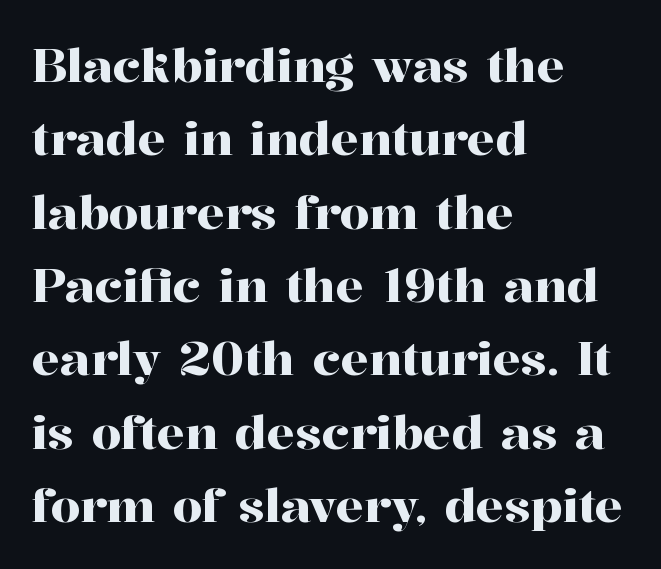
The image shows 47 px serif type, upright; set left-aligned, normal line spacing (1.56x), normal letter spacing, not underlined; high stroke contrast and a medium x-height.
